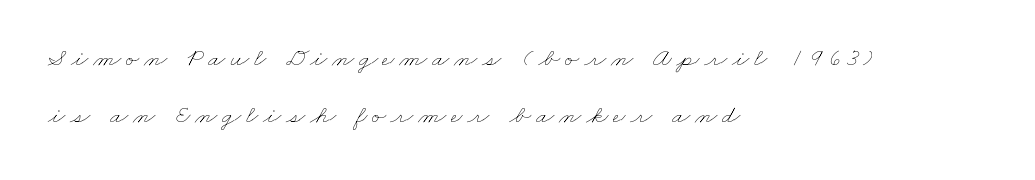
{"bold": "no", "underline": "no", "align": "left", "line_spacing": "loose", "line_spacing_ratio": 2.19, "glyph_px": 26}
